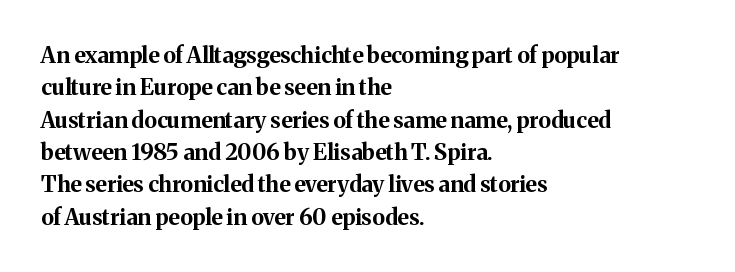
{"italic": "no", "bold": "yes", "underline": "no", "align": "left", "line_spacing": "normal", "line_spacing_ratio": 1.47, "letter_spacing": "normal", "letter_spacing_em": 0.0, "glyph_px": 22}
